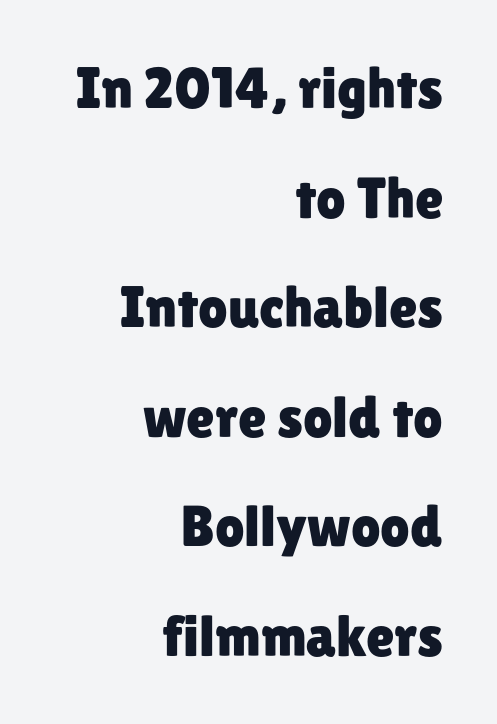
{"serif": "no", "italic": "no", "width": "normal", "stroke_contrast": "low", "x_height": "medium", "monospaced": "no", "underline": "no", "align": "right", "line_spacing_ratio": 1.89, "letter_spacing": "normal", "letter_spacing_em": 0.0, "glyph_px": 58}
